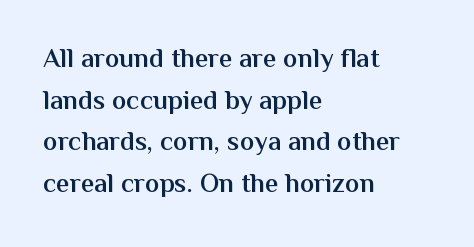
Q: Is the text bold? A: Semi-bold.
Q: Is the text italic (slanted)? A: No, it is upright.
Q: Is the text underlined? A: No.
Q: How is the paragraph aligned? A: Left-aligned.
Q: Is the spacing between letters normal or unusually wide? A: Normal.
Q: Is the spacing between lines tight, normal or loose? A: Normal.
